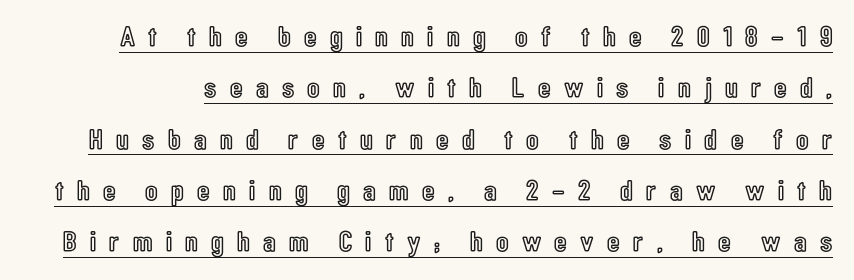
The image shows 29 px condensed type, upright; set line spacing 1.77x, unusually wide letter spacing (+0.46 em), underlined; a medium x-height.
